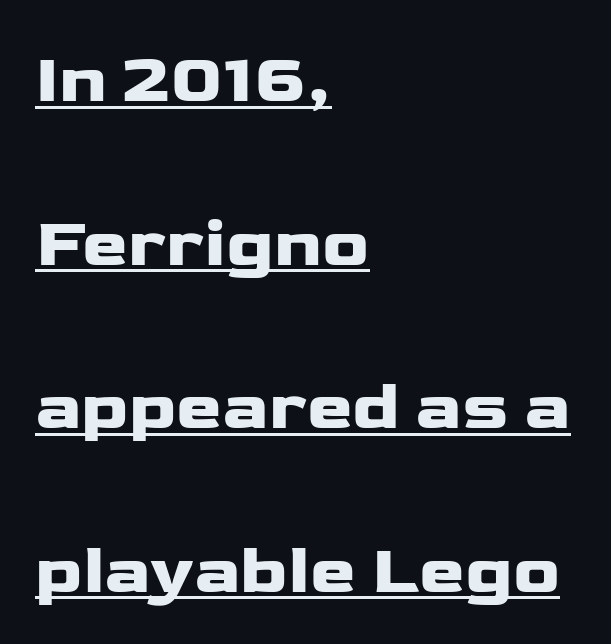
{"serif": "no", "italic": "no", "width": "wide", "stroke_contrast": "low", "x_height": "medium", "monospaced": "no", "underline": "yes", "align": "left", "line_spacing": "loose", "line_spacing_ratio": 2.37, "letter_spacing": "normal", "letter_spacing_em": 0.0, "glyph_px": 69}
